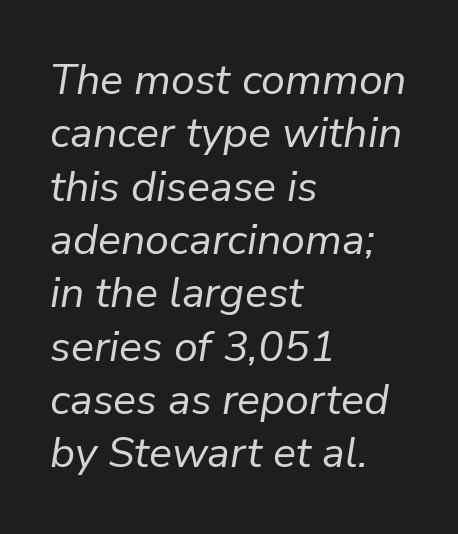
{"italic": "yes", "lean": "right", "slant_degrees": 9, "bold": "no", "weight": "regular", "width": "normal", "stroke_contrast": "low", "x_height": "medium", "monospaced": "no", "underline": "no", "align": "left", "line_spacing_ratio": 1.24, "letter_spacing": "normal", "letter_spacing_em": 0.0, "glyph_px": 43}
